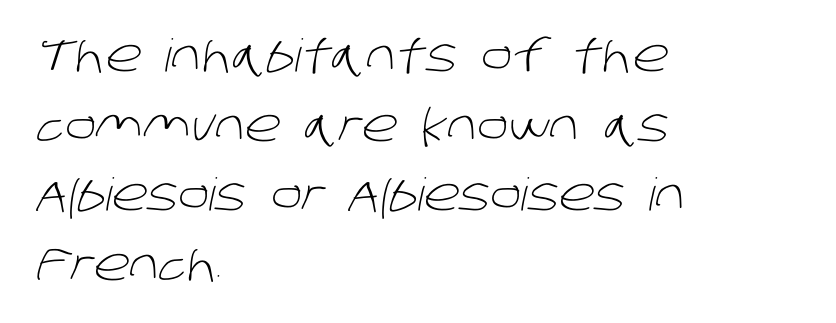
Q: Is the text bold? A: No.
Q: Is the typeface a serif or a sans-serif typeface? A: Sans-serif.
Q: Is the text underlined? A: No.
Q: How is the paragraph aligned? A: Left-aligned.
Q: Is the spacing between letters normal or unusually wide? A: Normal.
Q: Is the spacing between lines tight, normal or loose? A: Normal.
Q: Width (condensed, normal, or wide)? A: Normal.
Q: Stroke contrast? A: Low.
Q: x-height? A: Large.
Q: Monospaced? A: No.
